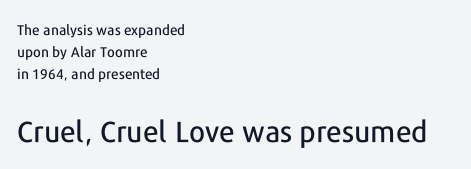
Q: Is the text italic (slanted)? A: No, it is upright.
Q: Is the typeface a serif or a sans-serif typeface? A: Sans-serif.
Q: Is the text underlined? A: No.
Q: How is the paragraph aligned? A: Left-aligned.
Q: Is the spacing between letters normal or unusually wide? A: Normal.
Q: Is the spacing between lines tight, normal or loose? A: Normal.
Q: Which block of text is set in a larger size, the first (top) or the second (bottom)? A: The second (bottom) one.
Q: Width (condensed, normal, or wide)? A: Normal.
Q: Stroke contrast? A: Low.
Q: x-height? A: Medium.
Q: Monospaced? A: No.
